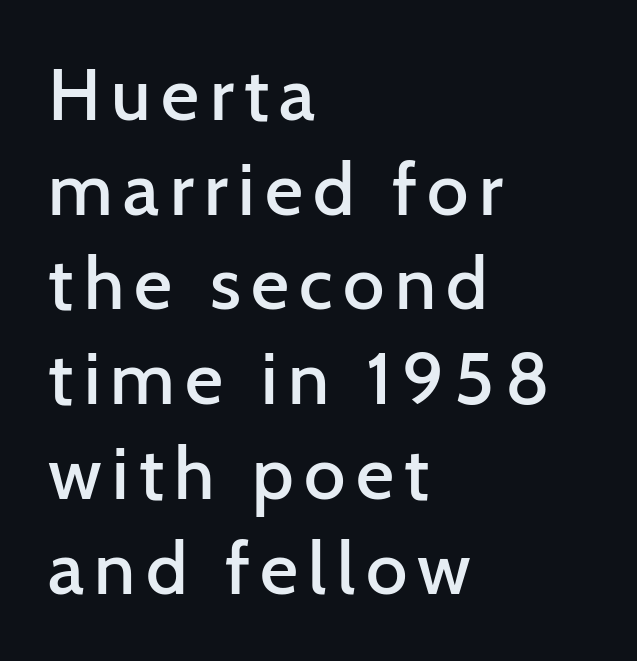
{"serif": "no", "italic": "no", "bold": "semi", "weight": "semibold", "width": "normal", "stroke_contrast": "low", "x_height": "medium", "monospaced": "no", "underline": "no", "align": "left", "line_spacing": "normal", "line_spacing_ratio": 1.28, "glyph_px": 74}
